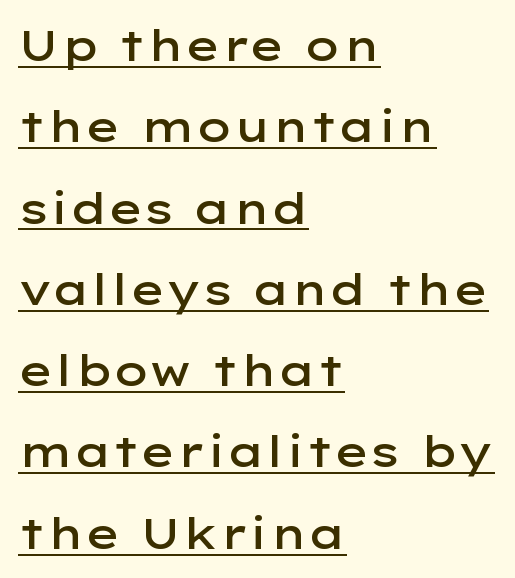
{"serif": "no", "italic": "no", "bold": "semi", "weight": "semibold", "width": "wide", "stroke_contrast": "low", "x_height": "medium", "monospaced": "no", "underline": "yes", "align": "left", "line_spacing_ratio": 1.89, "letter_spacing": "normal", "letter_spacing_em": 0.0, "glyph_px": 43}
